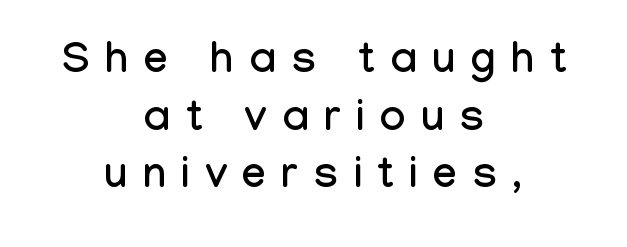
Horizontally, the lines are justified to the midpoint only. Notice how descenders clear the ascenders below comfortably — that's standard leading. Typographically, this falls in the sans-serif category. Tracking here is generous; glyphs stand well apart from one another. The face used here is proportionally spaced, like ordinary book or web type. Anything drawn beneath the words? Only blank space.
